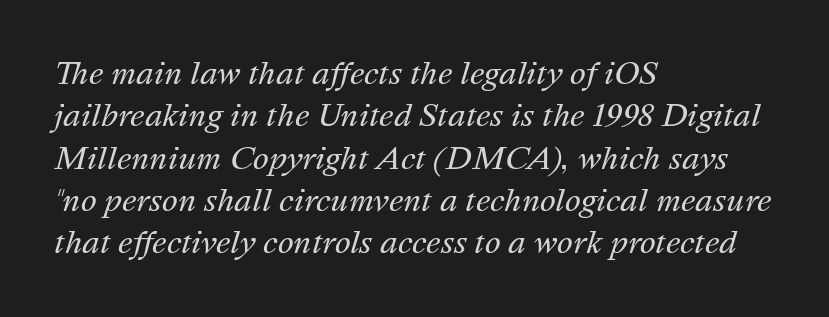
{"italic": "yes", "lean": "right", "slant_degrees": 16, "bold": "no", "weight": "regular", "width": "normal", "stroke_contrast": "medium", "x_height": "medium", "monospaced": "no", "underline": "no", "align": "left", "line_spacing": "normal", "line_spacing_ratio": 1.41, "letter_spacing": "normal", "letter_spacing_em": 0.0, "glyph_px": 30}
